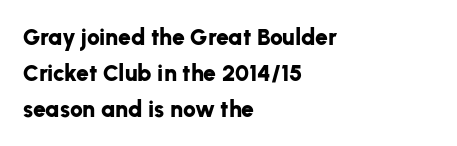
Q: Is the text bold? A: Yes.
Q: Is the text italic (slanted)? A: No, it is upright.
Q: Is the text underlined? A: No.
Q: How is the paragraph aligned? A: Left-aligned.
Q: Is the spacing between letters normal or unusually wide? A: Normal.
Q: Is the spacing between lines tight, normal or loose? A: Normal.
